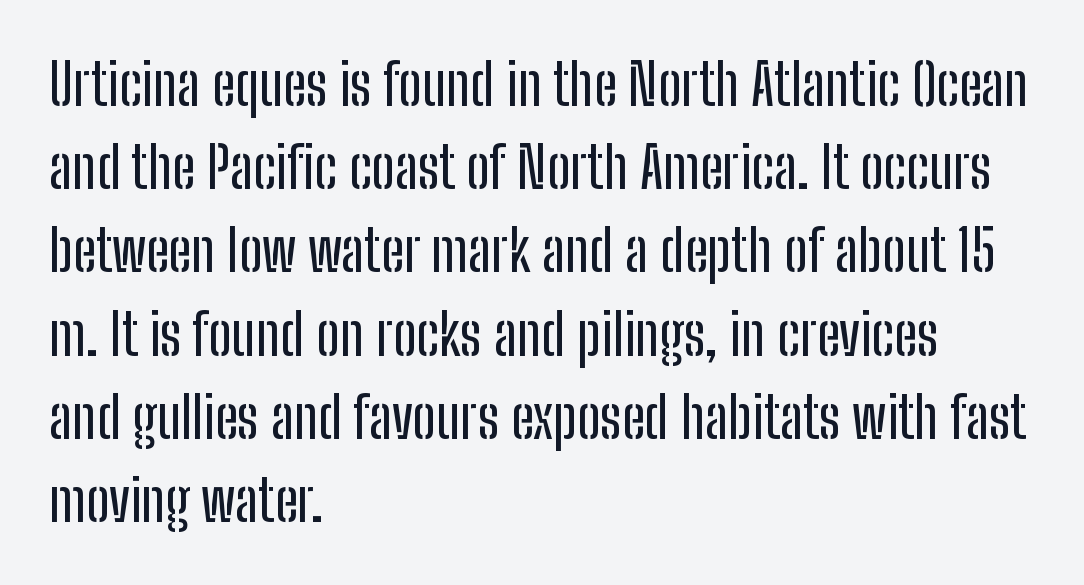
{"serif": "no", "italic": "no", "width": "condensed", "stroke_contrast": "low", "x_height": "medium", "monospaced": "no", "underline": "no", "align": "left", "line_spacing": "normal", "line_spacing_ratio": 1.46, "letter_spacing": "normal", "letter_spacing_em": 0.0, "glyph_px": 57}
